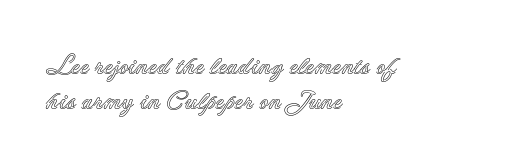
{"underline": "no", "align": "left", "line_spacing": "normal", "line_spacing_ratio": 1.33, "letter_spacing": "normal", "letter_spacing_em": 0.0, "glyph_px": 26}
